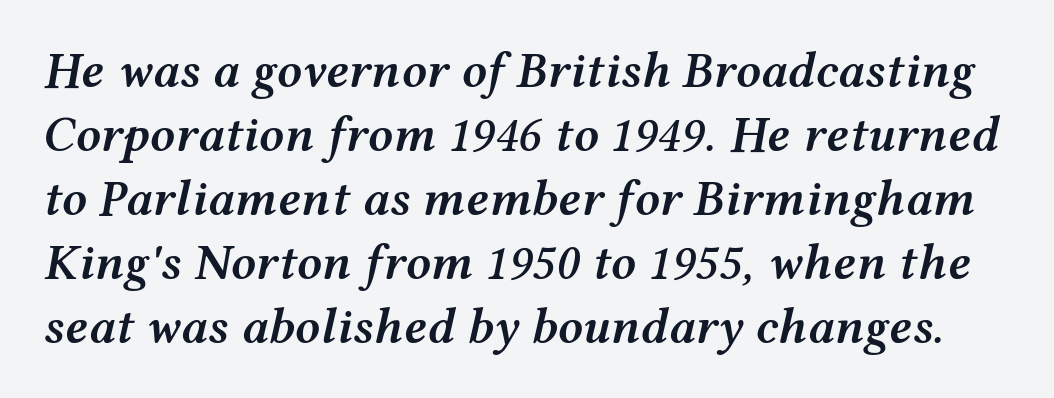
The image shows 50 px semibold, wide type, italic (leaning right); set normal line spacing (1.28x), normal letter spacing, not underlined; medium stroke contrast and a medium x-height.
